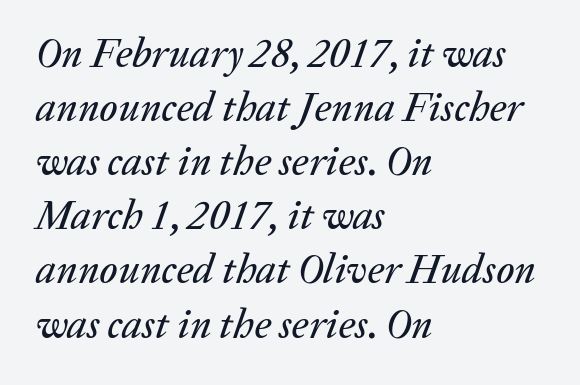
{"italic": "yes", "lean": "right", "slant_degrees": 20, "width": "normal", "stroke_contrast": "low", "x_height": "medium", "monospaced": "no", "underline": "no", "align": "left", "line_spacing": "normal", "line_spacing_ratio": 1.32, "letter_spacing": "normal", "letter_spacing_em": 0.0, "glyph_px": 41}
